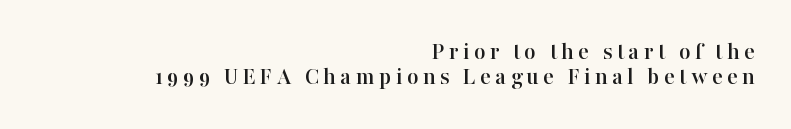
Type without underlining. These lines were composed using upright roman letters. Line ends are locked; line starts wander. Whoever set this chose condensed vertical rhythm over breathing room.
